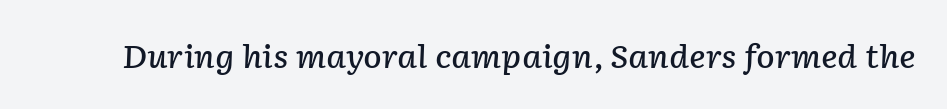
The image shows 31 px semibold type, italic (leaning right); set normal letter spacing, not underlined; low stroke contrast and a medium x-height.
